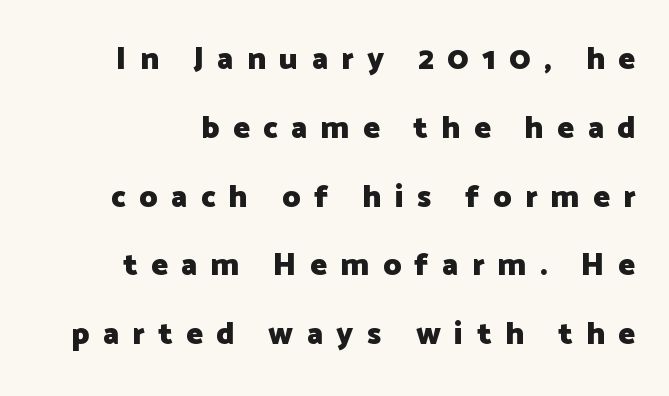
The image shows 31 px heavy sans-serif type, upright; set loose line spacing (2.22x), unusually wide letter spacing (+0.44 em), not underlined; low stroke contrast and a medium x-height.
